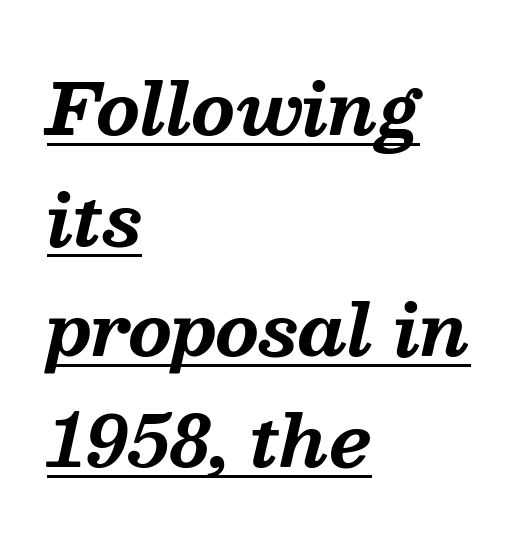
The image shows 70 px bold serif type, italic (leaning right); set left-aligned, normal line spacing (1.58x), normal letter spacing, underlined; medium stroke contrast and a medium x-height.
